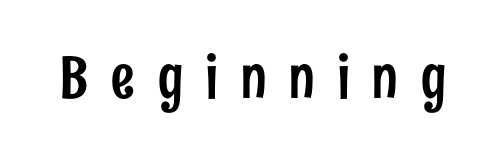
Q: Is the text italic (slanted)? A: No, it is upright.
Q: Is the typeface a serif or a sans-serif typeface? A: Sans-serif.
Q: Is the text underlined? A: No.
Q: Is the spacing between letters normal or unusually wide? A: Unusually wide.
Q: Width (condensed, normal, or wide)? A: Condensed.
Q: Stroke contrast? A: Low.
Q: x-height? A: Medium.
Q: Monospaced? A: No.
